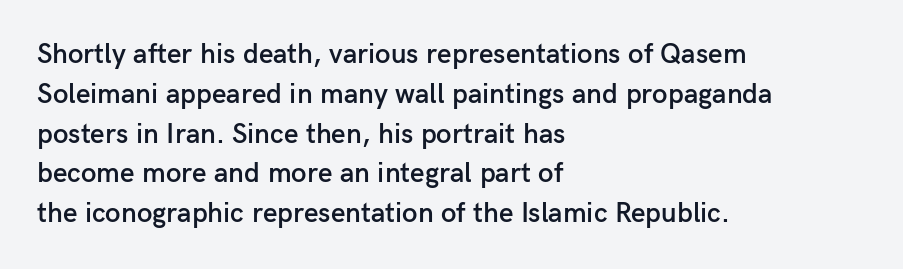
{"serif": "no", "italic": "no", "bold": "semi", "weight": "semibold", "width": "normal", "stroke_contrast": "low", "x_height": "medium", "monospaced": "no", "underline": "no", "align": "left", "line_spacing": "normal", "line_spacing_ratio": 1.42, "letter_spacing": "normal", "letter_spacing_em": 0.0, "glyph_px": 28}
